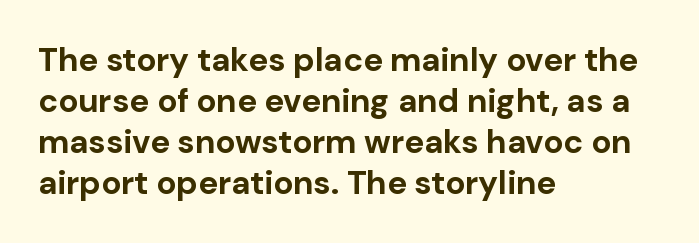
The image shows 33 px bold sans-serif type, upright; set left-aligned, line spacing 1.24x, normal letter spacing, not underlined; low stroke contrast and a medium x-height.
